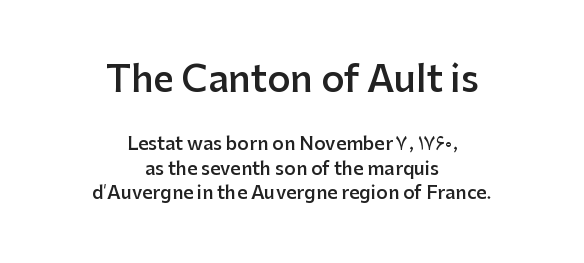
Q: Is the text bold? A: Semi-bold.
Q: Is the text italic (slanted)? A: No, it is upright.
Q: Is the typeface a serif or a sans-serif typeface? A: Sans-serif.
Q: Is the text underlined? A: No.
Q: How is the paragraph aligned? A: Centered.
Q: Is the spacing between letters normal or unusually wide? A: Normal.
Q: Is the spacing between lines tight, normal or loose? A: Normal.
Q: Which block of text is set in a larger size, the first (top) or the second (bottom)? A: The first (top) one.
Q: Width (condensed, normal, or wide)? A: Normal.
Q: Stroke contrast? A: Low.
Q: x-height? A: Medium.
Q: Monospaced? A: No.
